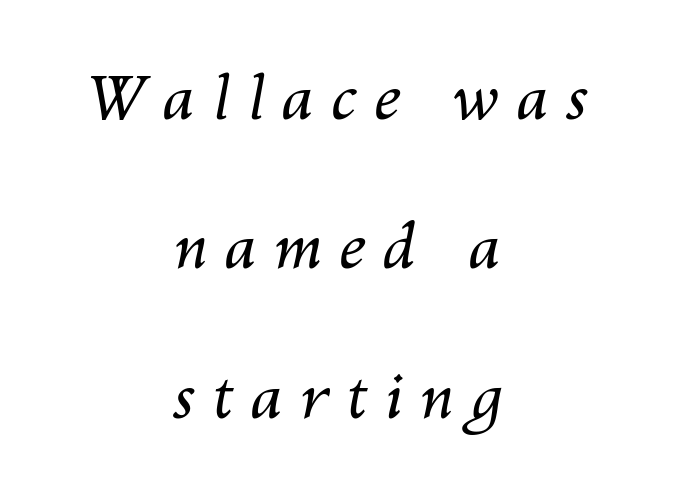
No chunkiness to these letters — they're not bold. Descenders hang freely into open space. A student would call this center alignment; a typographer would say set centered. In terms of posture, this sample is oblique.
